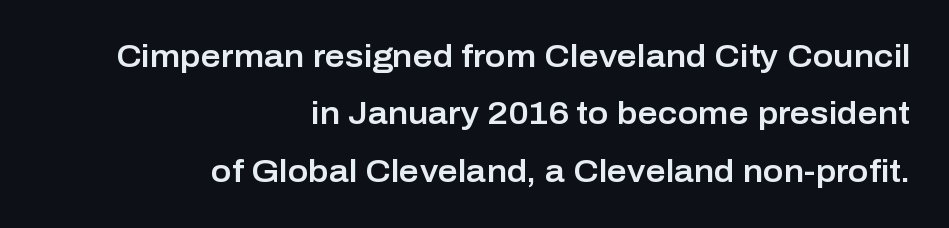
No extra tracking has been applied to these lines. Stroke terminals: plain, sans-serif. The letters stand straight up with perfectly vertical stems. Underlining? Definitely not there.
